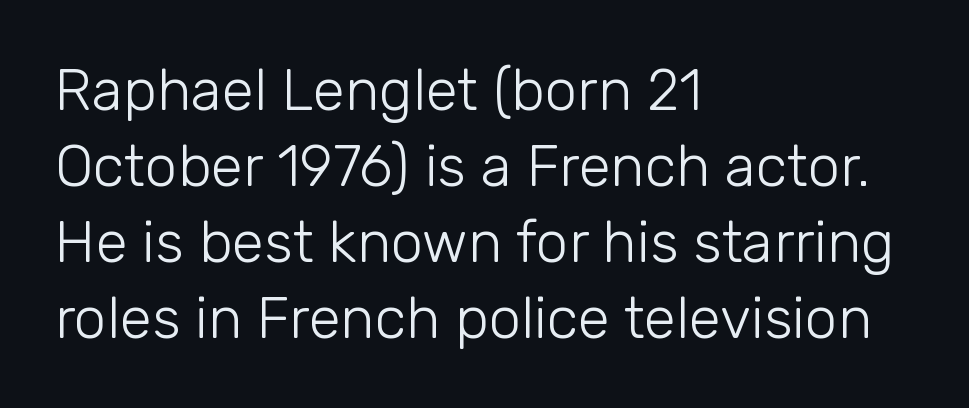
Q: Is the text bold? A: No.
Q: Is the text italic (slanted)? A: No, it is upright.
Q: Is the typeface a serif or a sans-serif typeface? A: Sans-serif.
Q: Is the text underlined? A: No.
Q: How is the paragraph aligned? A: Left-aligned.
Q: Is the spacing between letters normal or unusually wide? A: Normal.
Q: Is the spacing between lines tight, normal or loose? A: Normal.
Q: Width (condensed, normal, or wide)? A: Normal.
Q: Stroke contrast? A: Low.
Q: x-height? A: Medium.
Q: Monospaced? A: No.
